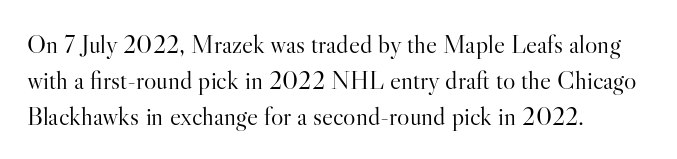
Q: Is the text bold? A: No.
Q: Is the text italic (slanted)? A: No, it is upright.
Q: Is the text underlined? A: No.
Q: How is the paragraph aligned? A: Left-aligned.
Q: Is the spacing between letters normal or unusually wide? A: Normal.
Q: Is the spacing between lines tight, normal or loose? A: Normal.
